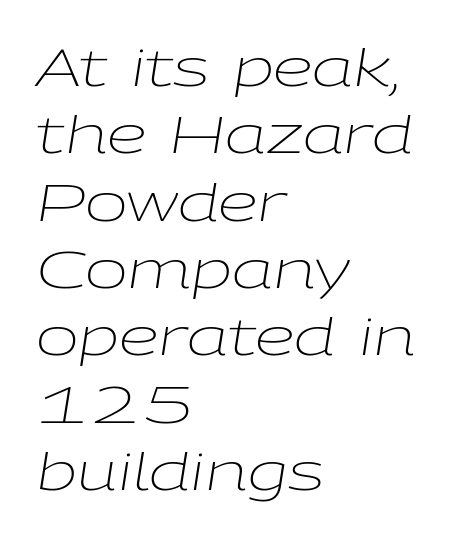
Style check: oblique. The compositor pushed each line to the left boundary. Looks like regular typesetting: each glyph gets only the width it needs. The passage shown has conventional tracking throughout.
